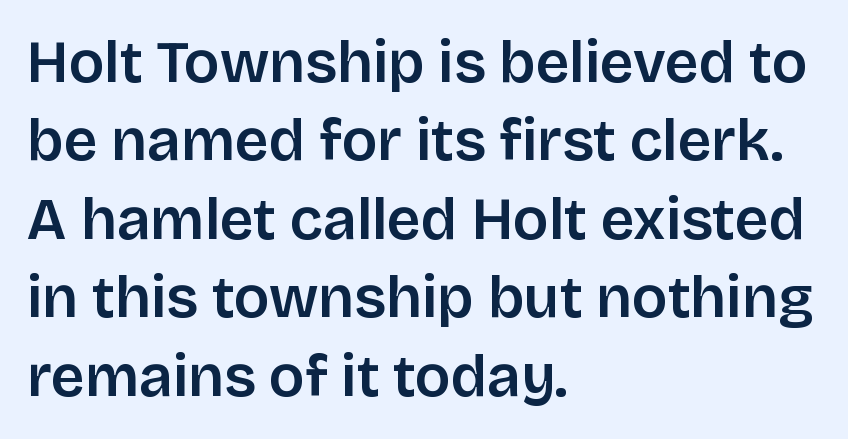
Q: Is the text italic (slanted)? A: No, it is upright.
Q: Is the typeface a serif or a sans-serif typeface? A: Sans-serif.
Q: Is the text underlined? A: No.
Q: How is the paragraph aligned? A: Left-aligned.
Q: Is the spacing between letters normal or unusually wide? A: Normal.
Q: Is the spacing between lines tight, normal or loose? A: Normal.
Q: Width (condensed, normal, or wide)? A: Normal.
Q: Stroke contrast? A: Low.
Q: x-height? A: Large.
Q: Monospaced? A: No.
